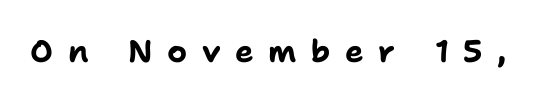
Q: Is the text bold? A: Yes.
Q: Is the text italic (slanted)? A: No, it is upright.
Q: Is the typeface a serif or a sans-serif typeface? A: Sans-serif.
Q: Is the text underlined? A: No.
Q: Is the spacing between letters normal or unusually wide? A: Unusually wide.
Q: Width (condensed, normal, or wide)? A: Normal.
Q: Stroke contrast? A: Low.
Q: x-height? A: Medium.
Q: Monospaced? A: No.
